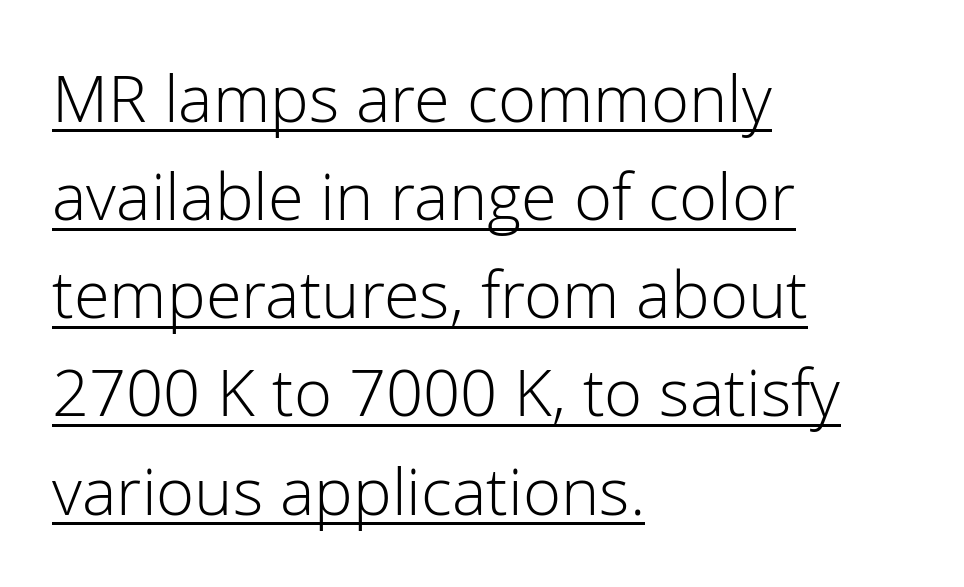
No heavy texture on the line: the type isn't bold. In terms of letterform style, serifs are entirely absent. Notice how descenders clear the ascenders below comfortably — that's standard leading. Honestly, the letter spacing is just normal — you wouldn't notice it.
